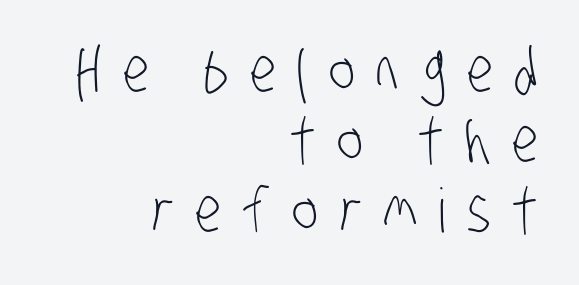
{"serif": "no", "bold": "no", "weight": "light", "width": "condensed", "stroke_contrast": "low", "x_height": "large", "monospaced": "no", "underline": "no", "align": "right", "line_spacing": "tight", "line_spacing_ratio": 1.15, "letter_spacing": "wide", "letter_spacing_em": 0.35, "glyph_px": 61}
